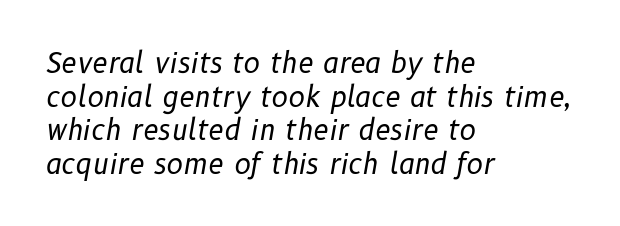
Designer's note — italics engaged. Underlining? Definitely not there. Varying glyph widths throughout — classic text-font behaviour. The characters are drawn with everyday or finer stroke widths.
